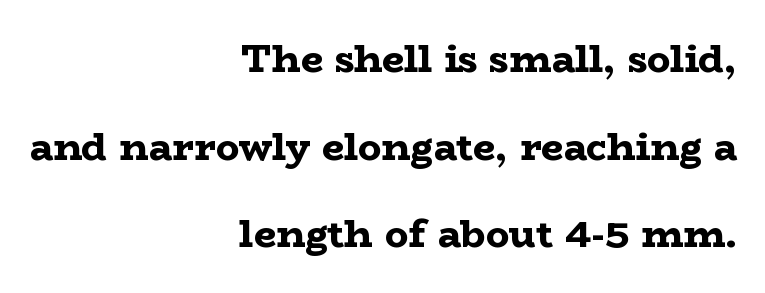
Q: Is the text bold? A: Yes.
Q: Is the text italic (slanted)? A: No, it is upright.
Q: Is the typeface a serif or a sans-serif typeface? A: Serif.
Q: Is the text underlined? A: No.
Q: How is the paragraph aligned? A: Right-aligned.
Q: Is the spacing between letters normal or unusually wide? A: Normal.
Q: Is the spacing between lines tight, normal or loose? A: Loose.
Q: Width (condensed, normal, or wide)? A: Wide.
Q: Stroke contrast? A: Low.
Q: x-height? A: Medium.
Q: Monospaced? A: No.
